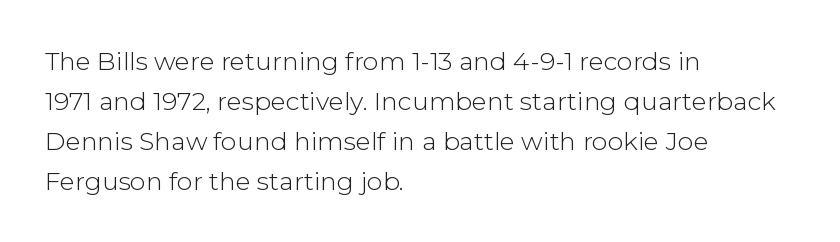
Q: Is the text bold? A: No.
Q: Is the text italic (slanted)? A: No, it is upright.
Q: Is the text underlined? A: No.
Q: How is the paragraph aligned? A: Left-aligned.
Q: Is the spacing between letters normal or unusually wide? A: Normal.
Q: Is the spacing between lines tight, normal or loose? A: Normal.
